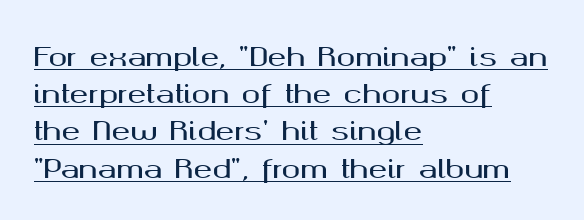
The block of text has a typical density, with ordinary space between rows. Glance below the letters and you will spot a drawn line. Default kerning and tracking; the words read as compact shapes. Reading down the block, your eye returns to a fixed left position each line.
